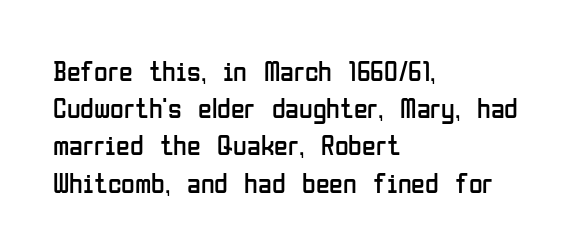
Q: Is the text bold? A: No.
Q: Is the text italic (slanted)? A: No, it is upright.
Q: Is the typeface a serif or a sans-serif typeface? A: Sans-serif.
Q: Is the text underlined? A: No.
Q: How is the paragraph aligned? A: Left-aligned.
Q: Is the spacing between letters normal or unusually wide? A: Normal.
Q: Is the spacing between lines tight, normal or loose? A: Normal.
Q: Width (condensed, normal, or wide)? A: Condensed.
Q: Stroke contrast? A: Low.
Q: x-height? A: Medium.
Q: Monospaced? A: No.
